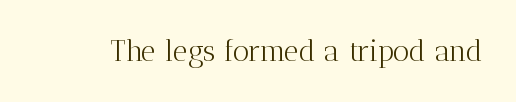
Any mark beneath the type? The region is blank. The face used here is proportionally spaced, like ordinary book or web type. Heft: none added — not bold. Quick note: not italic, upright.
